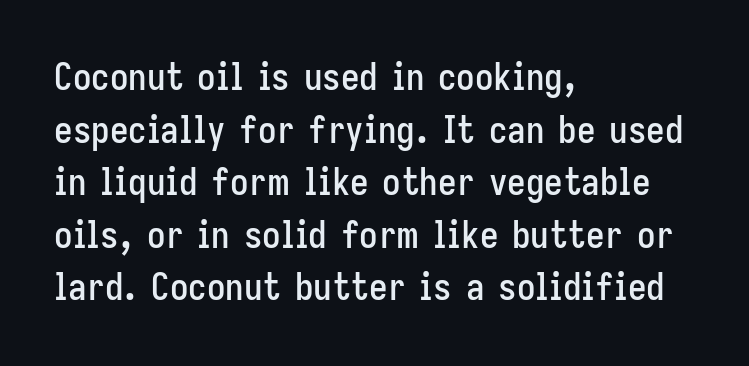
{"serif": "no", "italic": "no", "width": "condensed", "stroke_contrast": "low", "x_height": "medium", "monospaced": "no", "underline": "no", "align": "left", "line_spacing": "normal", "line_spacing_ratio": 1.42, "letter_spacing": "normal", "letter_spacing_em": 0.0, "glyph_px": 37}
